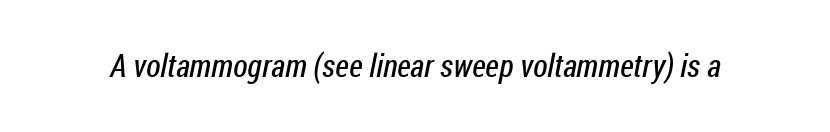
{"serif": "no", "bold": "no", "weight": "regular", "width": "condensed", "stroke_contrast": "low", "x_height": "medium", "monospaced": "no", "underline": "no", "letter_spacing": "normal", "letter_spacing_em": 0.0, "glyph_px": 32}
